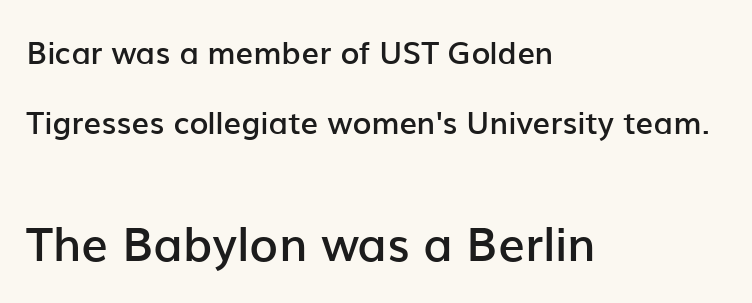
Standard letterfit; no display-style spreading of the glyphs. Whoever set this made the second block the dominant, larger element. Caption: multi-line text, flush left, ragged right. How would I describe the line gaps? Wide and relaxed. Italic? Not at all — the glyphs are vertical. Stroke terminals: plain, sans-serif.
